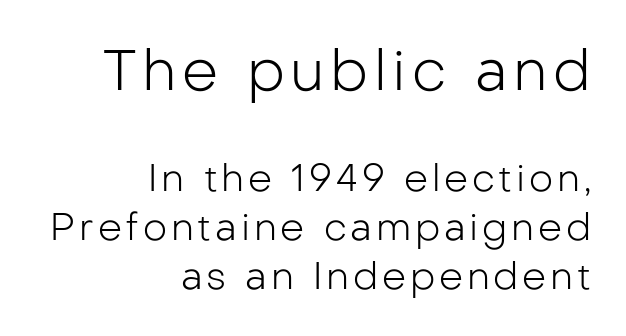
Q: Is the text bold? A: No.
Q: Is the text italic (slanted)? A: No, it is upright.
Q: Is the typeface a serif or a sans-serif typeface? A: Sans-serif.
Q: Is the text underlined? A: No.
Q: How is the paragraph aligned? A: Right-aligned.
Q: Is the spacing between lines tight, normal or loose? A: Normal.
Q: Which block of text is set in a larger size, the first (top) or the second (bottom)? A: The first (top) one.
Q: Width (condensed, normal, or wide)? A: Normal.
Q: Stroke contrast? A: Low.
Q: x-height? A: Medium.
Q: Monospaced? A: No.
